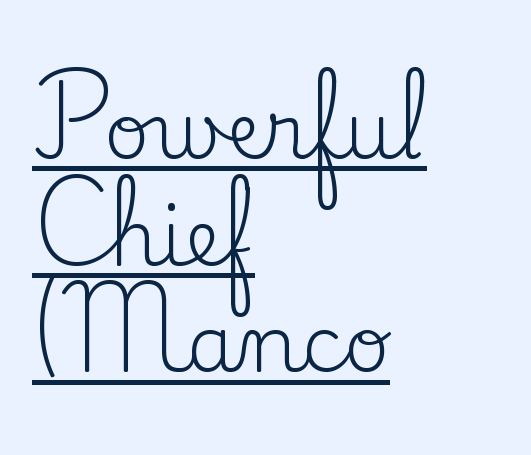
The image shows 79 px regular-weight type, upright; set left-aligned, normal line spacing (1.35x), normal letter spacing, underlined; low stroke contrast and a small x-height.
